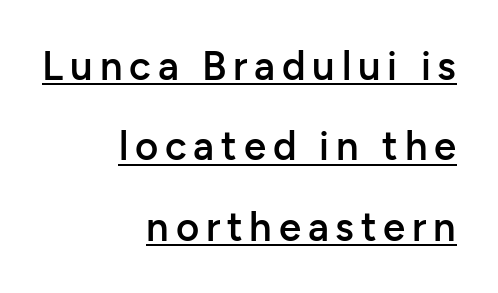
Serifs: no, the terminals of the letterforms are clean. No italicization has been applied; the sample stays upright. Proportional: the letters do not fall into vertical columns. These lines stand farther apart than default settings would place them. Reading down the block, your eye finds every line finishing at a fixed right position. This sample carries an underscore along the baseline area.
